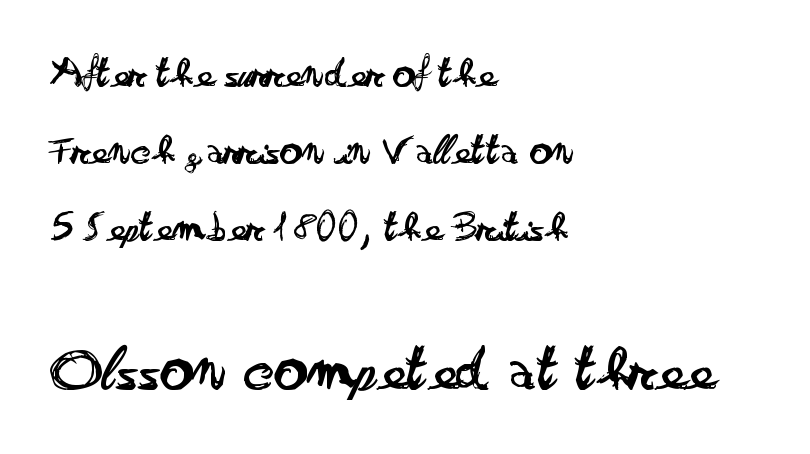
Q: Is the text bold? A: No.
Q: Is the text italic (slanted)? A: No, it is upright.
Q: Is the typeface a serif or a sans-serif typeface? A: Sans-serif.
Q: Is the text underlined? A: No.
Q: How is the paragraph aligned? A: Left-aligned.
Q: Is the spacing between letters normal or unusually wide? A: Normal.
Q: Which block of text is set in a larger size, the first (top) or the second (bottom)? A: The second (bottom) one.
Q: Width (condensed, normal, or wide)? A: Wide.
Q: Stroke contrast? A: Low.
Q: x-height? A: Small.
Q: Monospaced? A: No.
